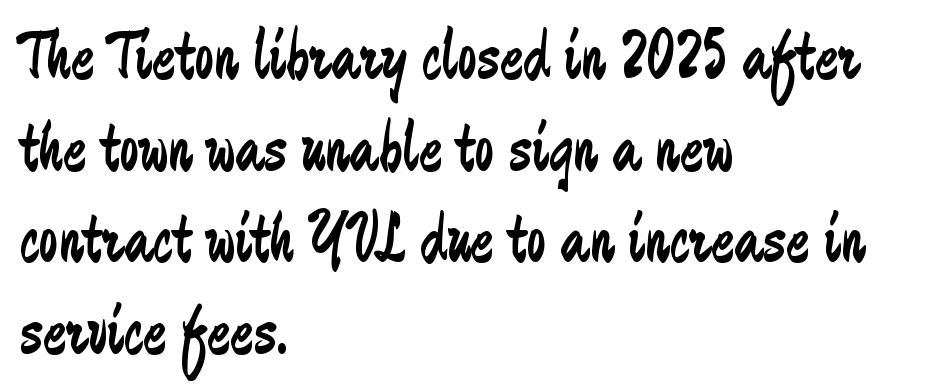
The image shows 70 px regular-weight, condensed sans-serif type; set left-aligned, normal line spacing (1.31x), normal letter spacing, not underlined; low stroke contrast and a medium x-height.
